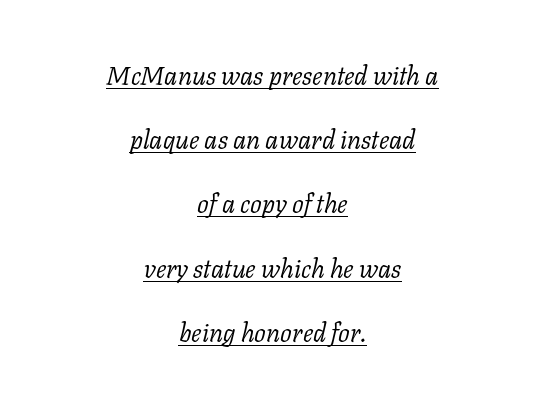
Q: Is the text bold? A: No.
Q: Is the text italic (slanted)? A: Yes, it leans right by about 11 degrees.
Q: Is the text underlined? A: Yes.
Q: How is the paragraph aligned? A: Centered.
Q: Is the spacing between letters normal or unusually wide? A: Normal.
Q: Is the spacing between lines tight, normal or loose? A: Loose.
